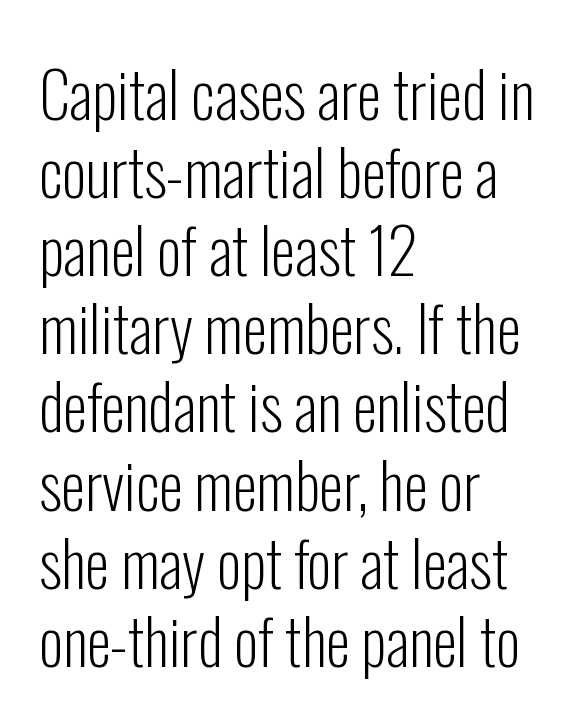
The image shows 62 px light, condensed sans-serif type, upright; set left-aligned, normal line spacing (1.26x), normal letter spacing, not underlined; low stroke contrast and a medium x-height.
